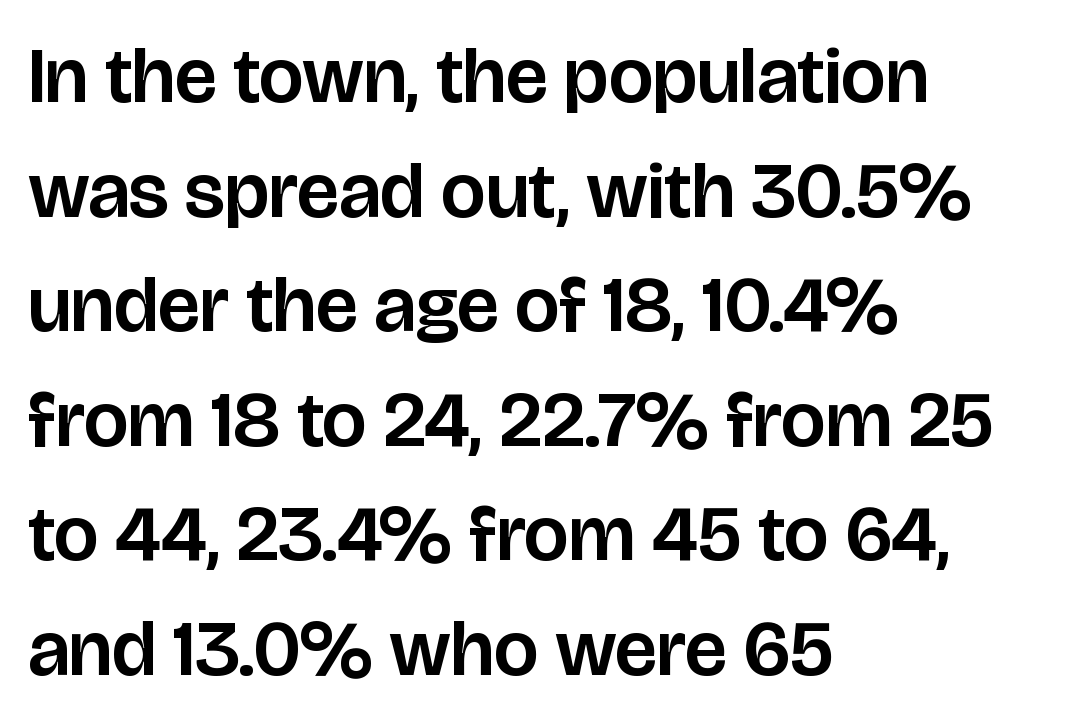
The ragged edge is on the right, which tells us the setting is flush left. Quick note: interline space is typical. The rendering uses natural spacing where letterforms have individual widths. Does the type have serifs? No, each stem ends abruptly.
